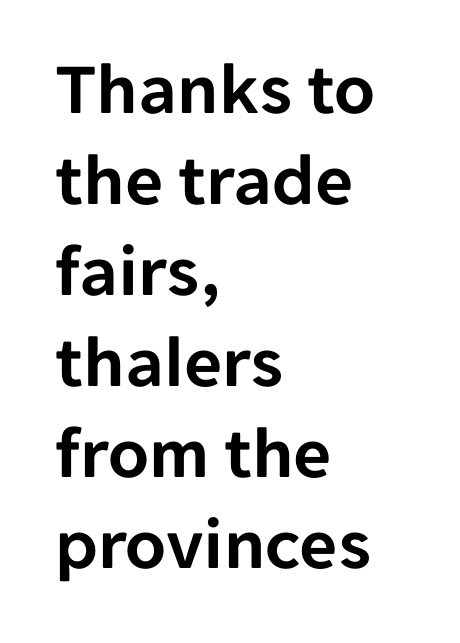
Q: Is the text italic (slanted)? A: No, it is upright.
Q: Is the typeface a serif or a sans-serif typeface? A: Sans-serif.
Q: Is the text underlined? A: No.
Q: How is the paragraph aligned? A: Left-aligned.
Q: Is the spacing between letters normal or unusually wide? A: Normal.
Q: Width (condensed, normal, or wide)? A: Normal.
Q: Stroke contrast? A: Low.
Q: x-height? A: Medium.
Q: Monospaced? A: No.
